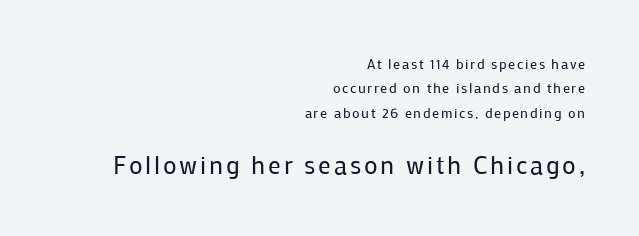
Q: Is the text bold? A: No.
Q: Is the text italic (slanted)? A: No, it is upright.
Q: Is the text underlined? A: No.
Q: How is the paragraph aligned? A: Right-aligned.
Q: Which block of text is set in a larger size, the first (top) or the second (bottom)? A: The second (bottom) one.
